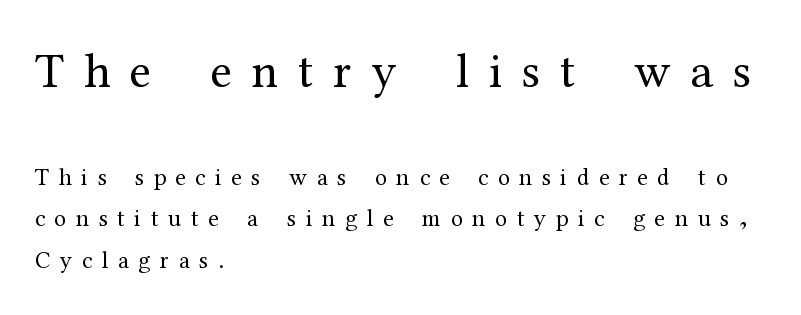
Q: Is the text bold? A: No.
Q: Is the text italic (slanted)? A: No, it is upright.
Q: Is the typeface a serif or a sans-serif typeface? A: Serif.
Q: Is the text underlined? A: No.
Q: How is the paragraph aligned? A: Left-aligned.
Q: Is the spacing between letters normal or unusually wide? A: Unusually wide.
Q: Which block of text is set in a larger size, the first (top) or the second (bottom)? A: The first (top) one.
Q: Width (condensed, normal, or wide)? A: Normal.
Q: Stroke contrast? A: Medium.
Q: x-height? A: Medium.
Q: Monospaced? A: No.
